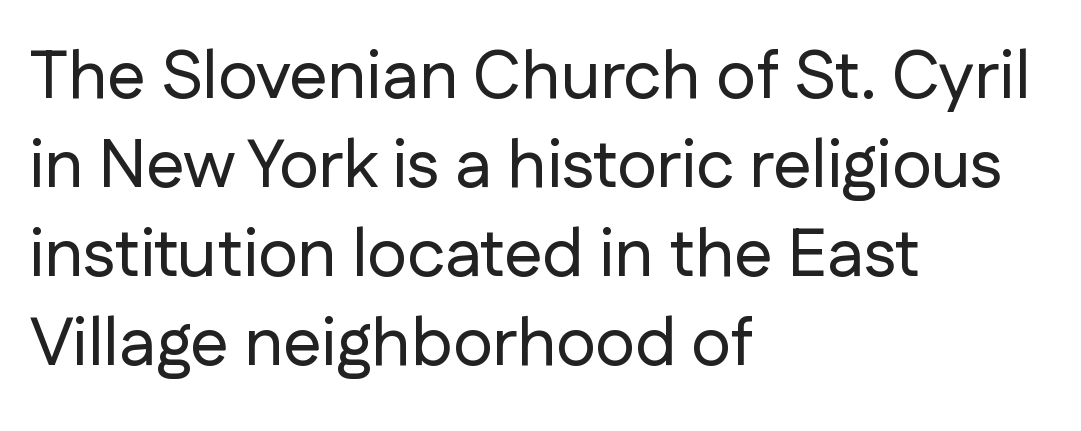
{"serif": "no", "italic": "no", "width": "normal", "stroke_contrast": "low", "x_height": "medium", "monospaced": "no", "underline": "no", "align": "left", "line_spacing": "normal", "line_spacing_ratio": 1.31, "letter_spacing": "normal", "letter_spacing_em": 0.0, "glyph_px": 68}
